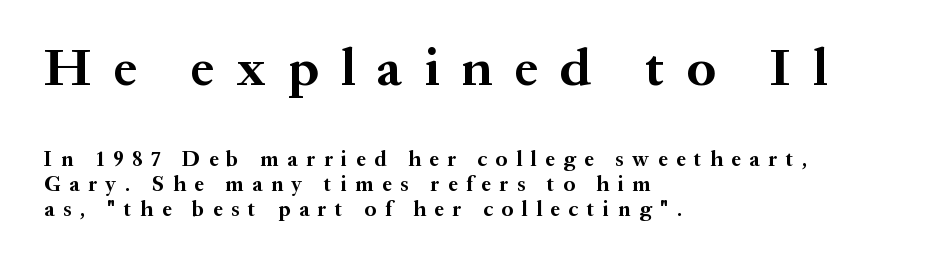
The image shows 53 px bold serif type, upright; set left-aligned, line spacing 1.2x, unusually wide letter spacing (+0.42 em), not underlined; the first (top) block is 2.52x larger; medium stroke contrast and a medium x-height.
